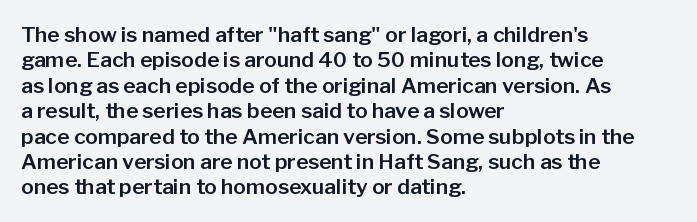
{"italic": "no", "underline": "no", "align": "left", "line_spacing_ratio": 1.21, "letter_spacing": "normal", "letter_spacing_em": 0.0, "glyph_px": 21}
